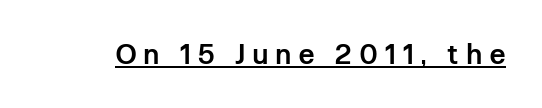
Q: Is the text bold? A: Semi-bold.
Q: Is the text italic (slanted)? A: No, it is upright.
Q: Is the typeface a serif or a sans-serif typeface? A: Sans-serif.
Q: Is the text underlined? A: Yes.
Q: Is the spacing between letters normal or unusually wide? A: Unusually wide.
Q: Width (condensed, normal, or wide)? A: Condensed.
Q: Stroke contrast? A: Low.
Q: x-height? A: Medium.
Q: Monospaced? A: No.
